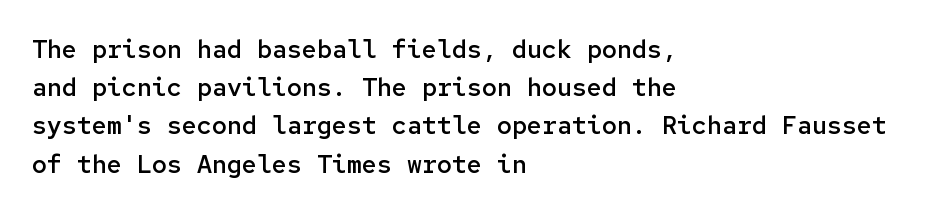
How heavy is the stroke? Medium-heavy — a semibold, shy of bold. Summary of vertical rhythm: regular, with standard interline spacing. Underline: absent. Inter-character spacing is left at the font's built-in metrics. A student would call this left alignment; a typographer would say flush left, rag right. Italic? Not at all — the glyphs are vertical.
